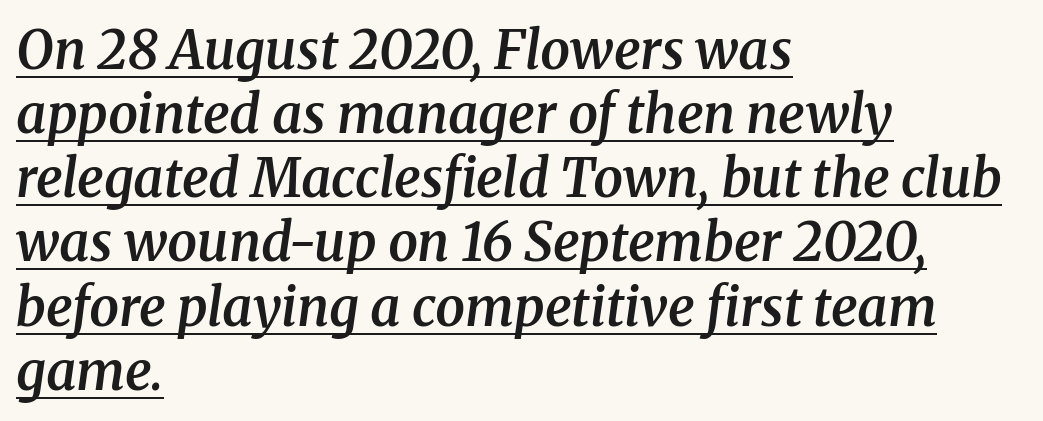
Q: Is the text bold? A: Semi-bold.
Q: Is the text italic (slanted)? A: Yes, it leans right by about 8 degrees.
Q: Is the typeface a serif or a sans-serif typeface? A: Serif.
Q: Is the text underlined? A: Yes.
Q: How is the paragraph aligned? A: Left-aligned.
Q: Is the spacing between letters normal or unusually wide? A: Normal.
Q: Width (condensed, normal, or wide)? A: Normal.
Q: Stroke contrast? A: Medium.
Q: x-height? A: Medium.
Q: Monospaced? A: No.
